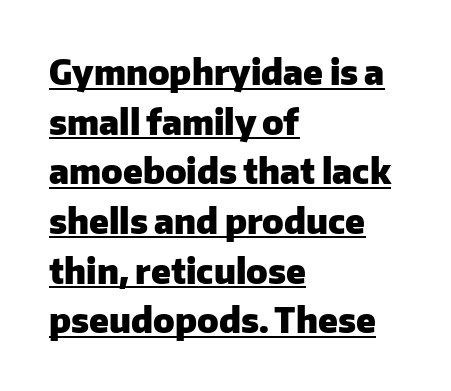
{"serif": "no", "italic": "no", "bold": "yes", "weight": "heavy", "width": "normal", "stroke_contrast": "low", "x_height": "medium", "monospaced": "no", "underline": "yes", "align": "left", "line_spacing": "normal", "line_spacing_ratio": 1.46, "letter_spacing": "normal", "letter_spacing_em": 0.0, "glyph_px": 34}
